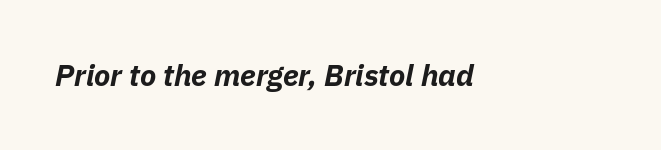
{"italic": "yes", "lean": "right", "slant_degrees": 11, "bold": "yes", "weight": "bold", "width": "normal", "stroke_contrast": "low", "x_height": "medium", "monospaced": "no", "underline": "no", "letter_spacing": "normal", "letter_spacing_em": 0.0, "glyph_px": 30}
